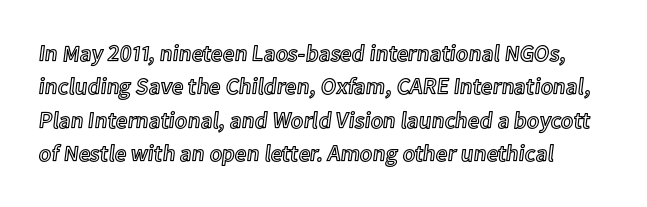
The image shows 23 px text type; set normal line spacing (1.45x), normal letter spacing, not underlined.
